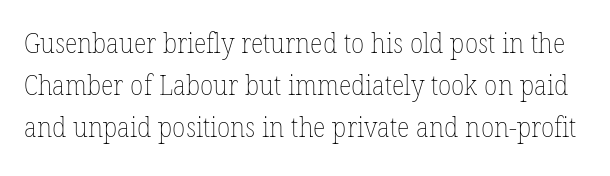
The image shows 27 px text type; set normal line spacing (1.56x), normal letter spacing, not underlined.
